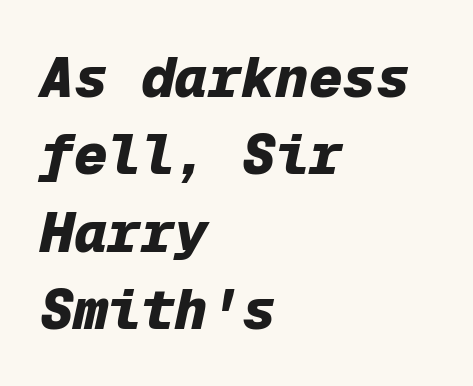
The image shows 56 px heavy type, italic (leaning right), monospaced; set left-aligned, normal line spacing (1.38x), normal letter spacing, not underlined; low stroke contrast and a medium x-height.
